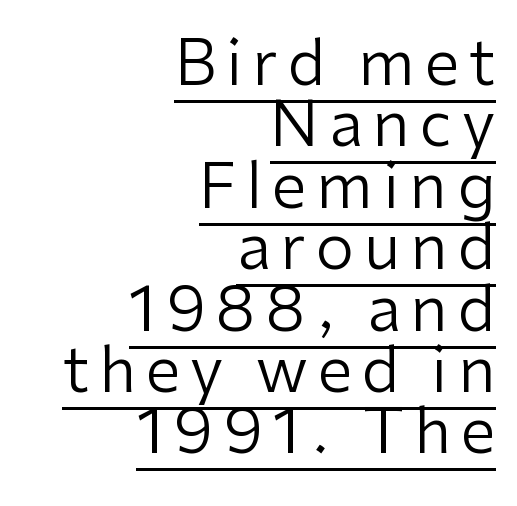
Q: Is the text bold? A: No.
Q: Is the text italic (slanted)? A: No, it is upright.
Q: Is the typeface a serif or a sans-serif typeface? A: Sans-serif.
Q: Is the text underlined? A: Yes.
Q: How is the paragraph aligned? A: Right-aligned.
Q: Is the spacing between lines tight, normal or loose? A: Tight.
Q: Width (condensed, normal, or wide)? A: Normal.
Q: Stroke contrast? A: Low.
Q: x-height? A: Medium.
Q: Monospaced? A: No.
